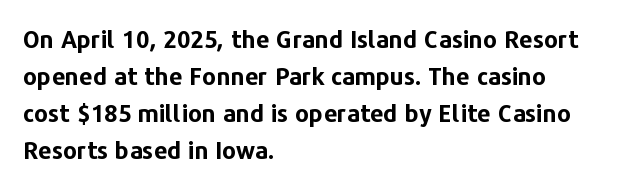
Q: Is the text bold? A: Yes.
Q: Is the text italic (slanted)? A: No, it is upright.
Q: Is the text underlined? A: No.
Q: How is the paragraph aligned? A: Left-aligned.
Q: Is the spacing between letters normal or unusually wide? A: Normal.
Q: Is the spacing between lines tight, normal or loose? A: Normal.
